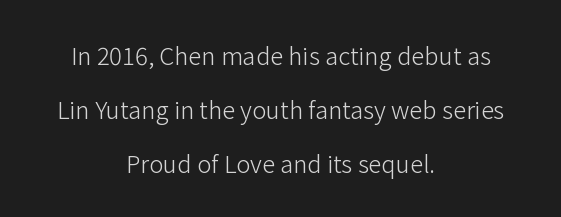
Q: Is the text bold? A: No.
Q: Is the text italic (slanted)? A: No, it is upright.
Q: Is the text underlined? A: No.
Q: How is the paragraph aligned? A: Centered.
Q: Is the spacing between letters normal or unusually wide? A: Normal.
Q: Is the spacing between lines tight, normal or loose? A: Loose.
